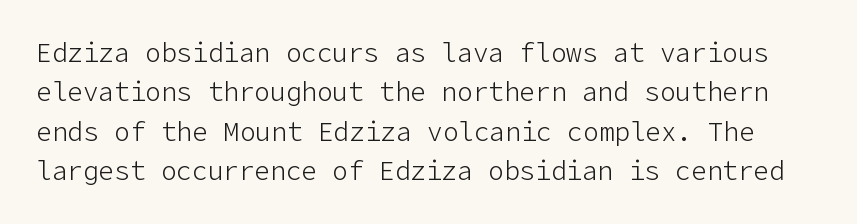
Q: Is the text bold? A: No.
Q: Is the text italic (slanted)? A: No, it is upright.
Q: Is the text underlined? A: No.
Q: Is the spacing between letters normal or unusually wide? A: Normal.
Q: Is the spacing between lines tight, normal or loose? A: Normal.
